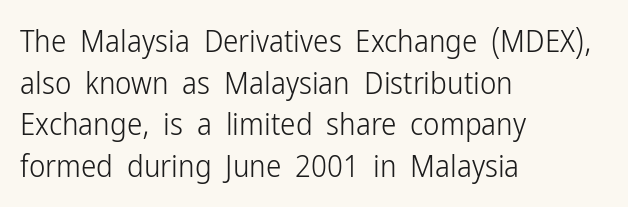
The image shows 31 px light, condensed sans-serif type, upright; set left-aligned, normal line spacing (1.34x), normal letter spacing, not underlined; low stroke contrast and a medium x-height.
